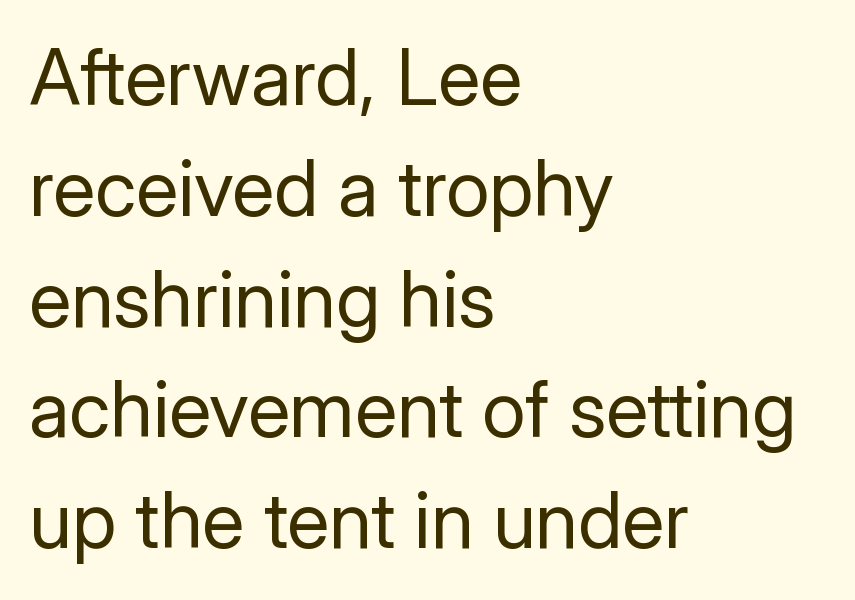
Is there any slant? The stems are plumb. The glyphs in this specimen are sans serif. Short note: letters normally spaced. The weight tops out at a normal text grade. Honestly, the row spacing looks completely unremarkable. Underline: absent.
